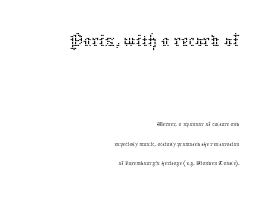
{"italic": "no", "bold": "no", "weight": "thin", "width": "normal", "stroke_contrast": "low", "x_height": "medium", "monospaced": "no", "underline": "no", "align": "right", "line_spacing": "normal", "line_spacing_ratio": 1.4, "letter_spacing": "normal", "letter_spacing_em": 0.0, "larger_block": "first", "size_ratio": 2.93, "glyph_px": 41}
